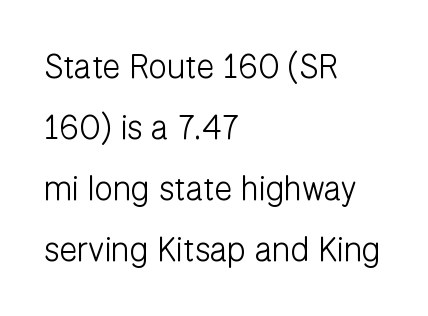
{"serif": "no", "italic": "no", "bold": "no", "weight": "light", "width": "normal", "stroke_contrast": "low", "x_height": "medium", "monospaced": "no", "underline": "no", "align": "left", "line_spacing_ratio": 1.85, "letter_spacing": "normal", "letter_spacing_em": 0.0, "glyph_px": 33}
